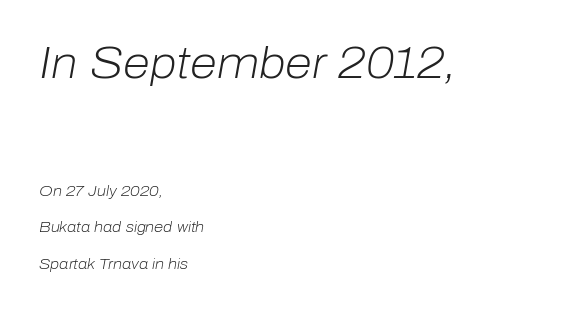
The image shows 44 px light type, italic (leaning right); set left-aligned, loose line spacing (2.44x), normal letter spacing, not underlined; the first (top) block is 2.93x larger; low stroke contrast and a medium x-height.
